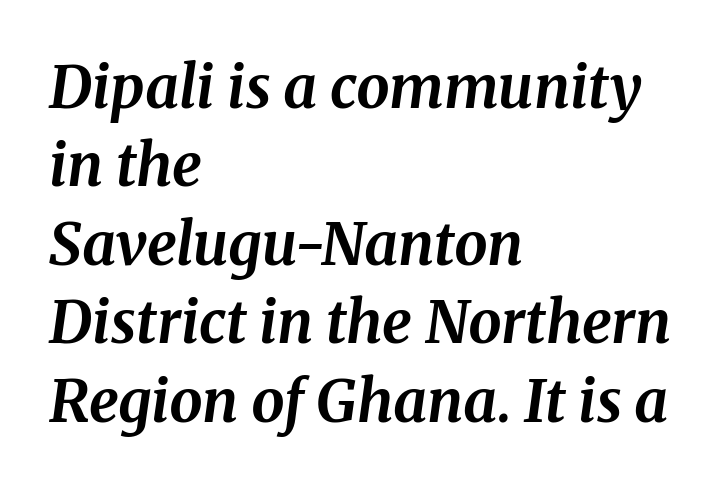
A typesetter would call this proportional, since set widths differ per character. The rendering keeps characters at their native spacing. The rendering anchors every line to the left-hand side. The line-height multiplier appears to be the usual default.
